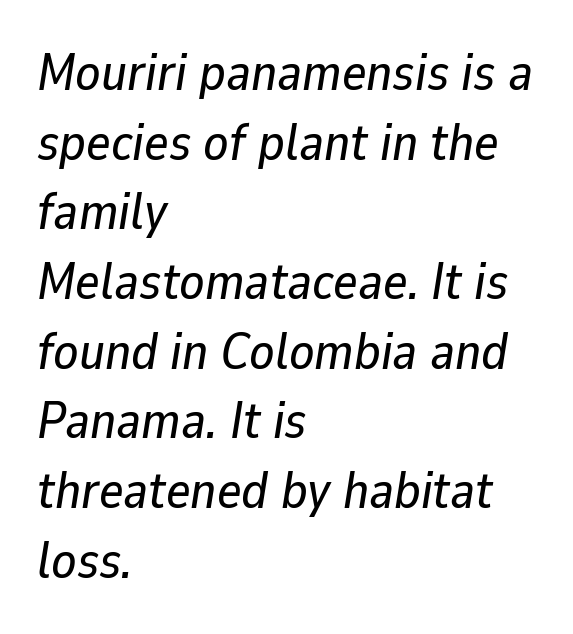
The image shows 52 px text type, italic (leaning right); set left-aligned, normal line spacing (1.34x), normal letter spacing, not underlined; low stroke contrast and a medium x-height.
